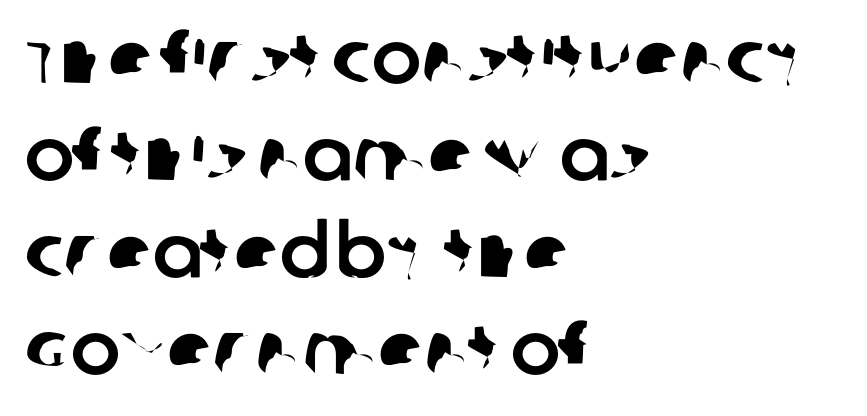
{"serif": "no", "width": "normal", "stroke_contrast": "low", "x_height": "large", "monospaced": "no", "underline": "no", "align": "left", "line_spacing": "normal", "line_spacing_ratio": 1.31, "letter_spacing": "normal", "letter_spacing_em": 0.0, "glyph_px": 74}
